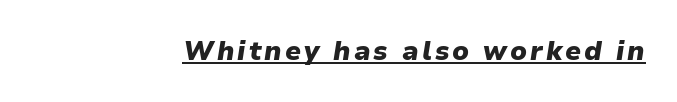
The glyphs have the mass of a bold cut. Notice how a bar underscores the lettering throughout. A typesetter would mark this as italic.
